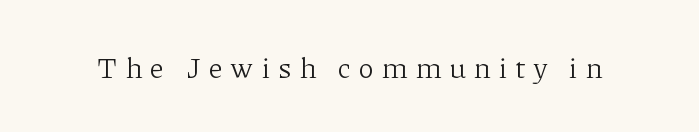
Q: Is the text bold? A: No.
Q: Is the text italic (slanted)? A: No, it is upright.
Q: Is the typeface a serif or a sans-serif typeface? A: Serif.
Q: Is the text underlined? A: No.
Q: Is the spacing between letters normal or unusually wide? A: Unusually wide.
Q: Width (condensed, normal, or wide)? A: Normal.
Q: Stroke contrast? A: Low.
Q: x-height? A: Medium.
Q: Monospaced? A: No.
